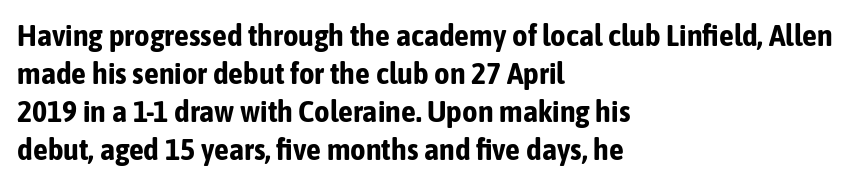
Notice how the stems are strictly vertical — no italics here. Looks like regular typesetting: each glyph gets only the width it needs. Heavy, bold letterforms. Look at the tracking — it's just the regular setting, nothing added. The designer left line spacing at the default.
